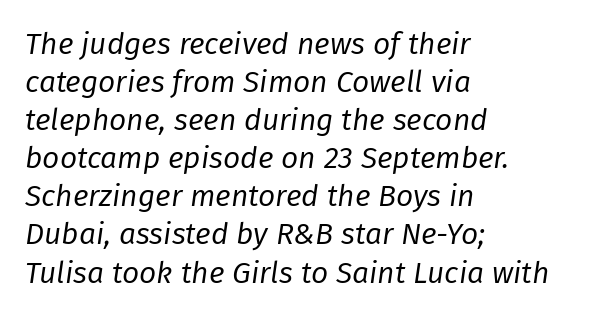
The image shows 30 px regular-weight type, italic (leaning right); set left-aligned, normal line spacing (1.27x), normal letter spacing, not underlined; low stroke contrast and a medium x-height.
